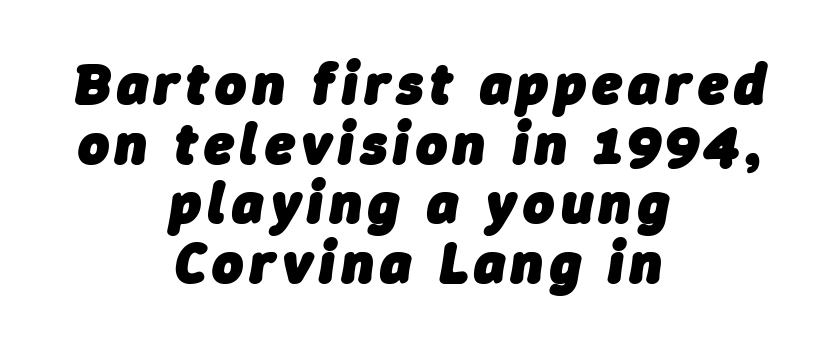
The image shows 59 px heavy type, italic (leaning right); set centered, tight line spacing (1.01x), not underlined; low stroke contrast and a medium x-height.
